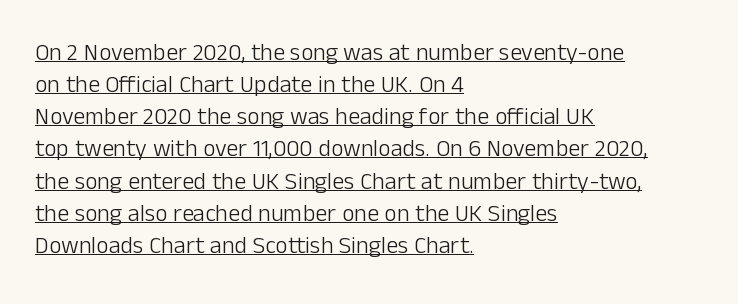
The image shows 24 px text type, upright; set left-aligned, normal line spacing (1.34x), normal letter spacing, underlined.
